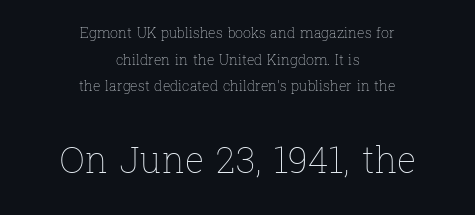
The image shows 36 px thin type, upright; set centered, loose line spacing (1.9x), normal letter spacing, not underlined; the second (bottom) block is 2.57x larger; low stroke contrast and a medium x-height.
